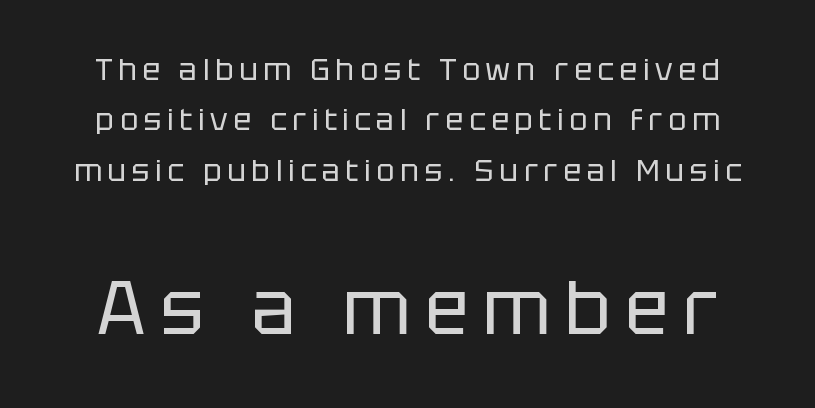
Q: Is the text bold? A: No.
Q: Is the text italic (slanted)? A: No, it is upright.
Q: Is the typeface a serif or a sans-serif typeface? A: Sans-serif.
Q: Is the text underlined? A: No.
Q: Is the spacing between lines tight, normal or loose? A: Normal.
Q: Which block of text is set in a larger size, the first (top) or the second (bottom)? A: The second (bottom) one.
Q: Width (condensed, normal, or wide)? A: Normal.
Q: Stroke contrast? A: Low.
Q: x-height? A: Large.
Q: Monospaced? A: No.
